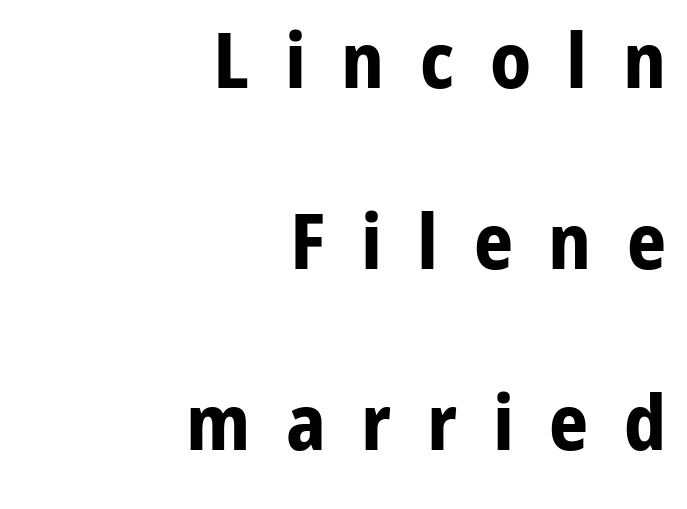
Q: Is the text bold? A: Yes.
Q: Is the text italic (slanted)? A: No, it is upright.
Q: Is the typeface a serif or a sans-serif typeface? A: Sans-serif.
Q: Is the text underlined? A: No.
Q: How is the paragraph aligned? A: Right-aligned.
Q: Is the spacing between letters normal or unusually wide? A: Unusually wide.
Q: Is the spacing between lines tight, normal or loose? A: Loose.
Q: Width (condensed, normal, or wide)? A: Normal.
Q: Stroke contrast? A: Low.
Q: x-height? A: Medium.
Q: Monospaced? A: No.
